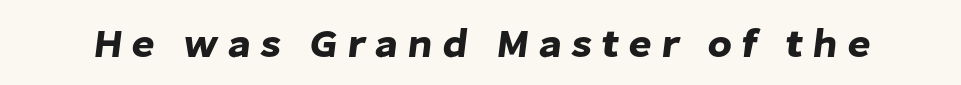
The image shows 40 px sans-serif type; set unusually wide letter spacing (+0.23 em), not underlined; low stroke contrast and a medium x-height.
